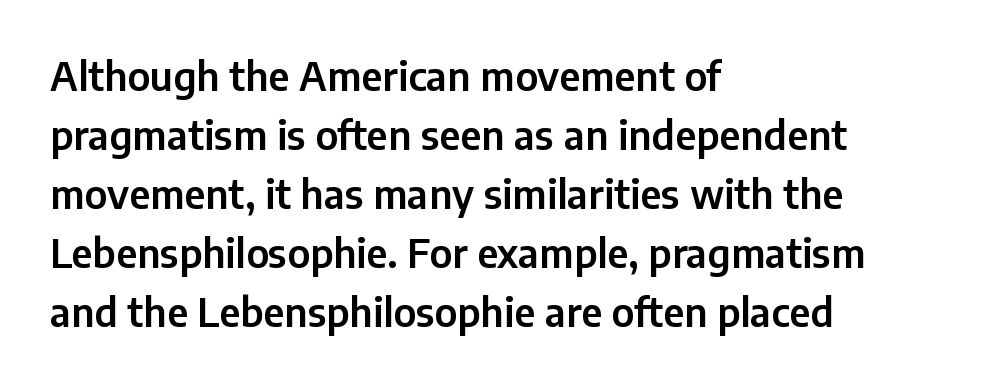
The image shows 39 px sans-serif type, upright; set left-aligned, normal line spacing (1.51x), normal letter spacing, not underlined; low stroke contrast and a medium x-height.
